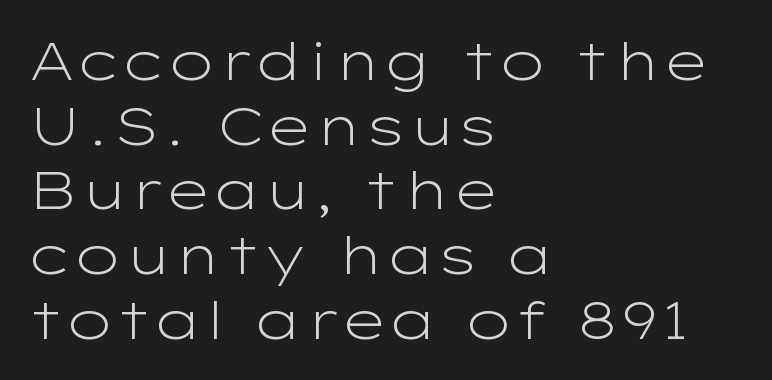
The gaps between neighbouring characters are ordinary and unremarkable. This is the regular roman posture of the typeface. The characters display no serif detailing; their extremities are plain. The weight would be labelled regular, book, light, or lighter still. One-word summary of the alignment: left.
